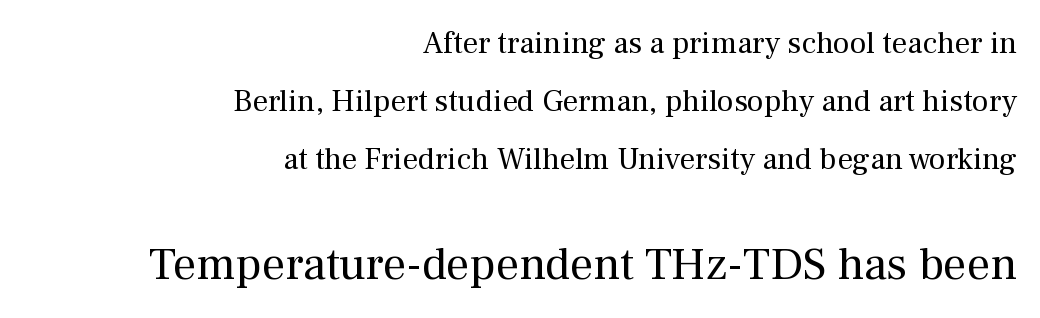
{"serif": "yes", "italic": "no", "bold": "no", "weight": "regular", "width": "normal", "stroke_contrast": "medium", "x_height": "medium", "monospaced": "no", "underline": "no", "align": "right", "line_spacing_ratio": 1.87, "letter_spacing": "normal", "letter_spacing_em": 0.0, "larger_block": "second", "size_ratio": 1.48, "glyph_px": 46}
